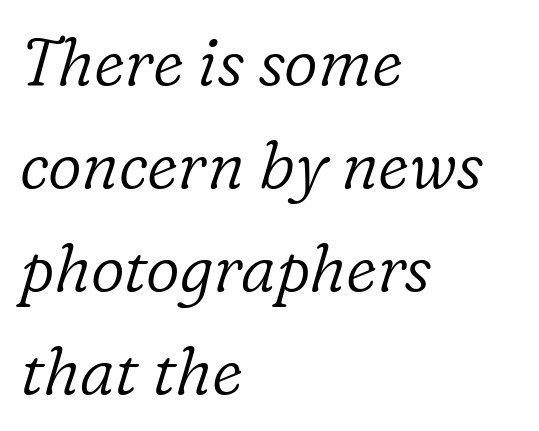
The rendering uses natural spacing where letterforms have individual widths. The horizontal fit of the characters is conventional and even. Yep, those are serifs on the letters. No heavy texture on the line: the type isn't bold. Slanted lettering throughout.
